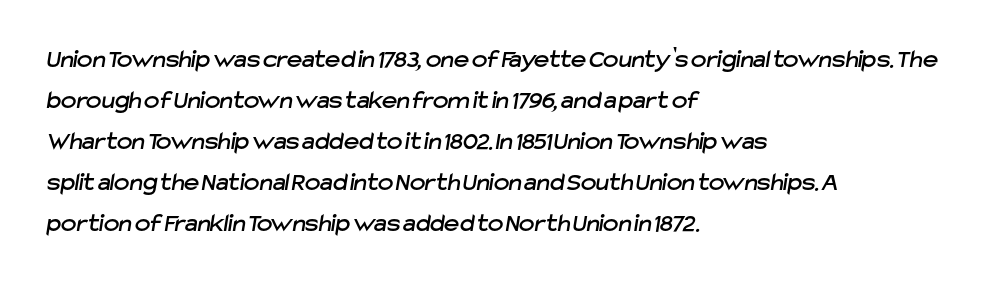
The line-height multiplier appears to be the usual default. Where is the straight margin? On the left. The specimen omits any rule beneath the text block's lines. Inter-character spacing is left at the font's built-in metrics.
